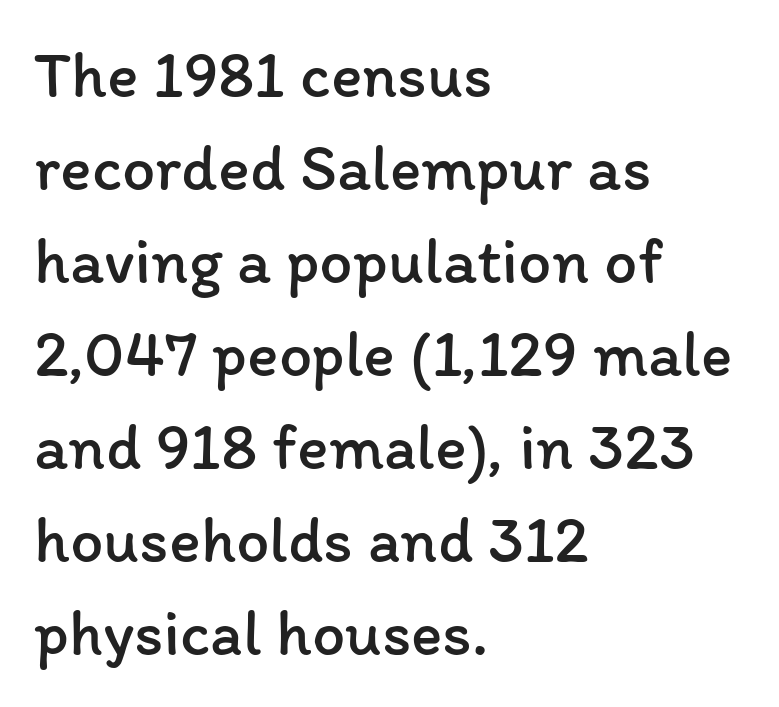
The image shows 66 px regular-weight type, upright; set left-aligned, normal line spacing (1.41x), normal letter spacing, not underlined; low stroke contrast and a medium x-height.
